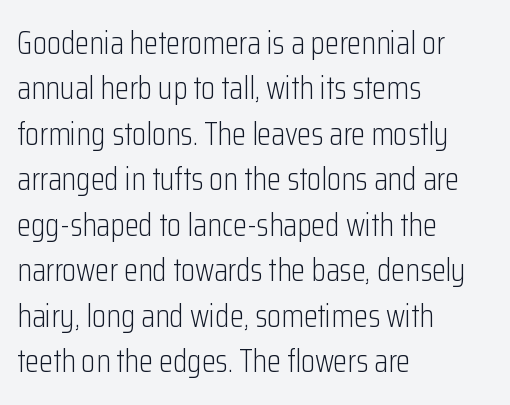
Q: Is the text bold? A: No.
Q: Is the text italic (slanted)? A: No, it is upright.
Q: Is the typeface a serif or a sans-serif typeface? A: Sans-serif.
Q: Is the text underlined? A: No.
Q: How is the paragraph aligned? A: Left-aligned.
Q: Is the spacing between letters normal or unusually wide? A: Normal.
Q: Is the spacing between lines tight, normal or loose? A: Normal.
Q: Width (condensed, normal, or wide)? A: Condensed.
Q: Stroke contrast? A: Low.
Q: x-height? A: Medium.
Q: Monospaced? A: No.
